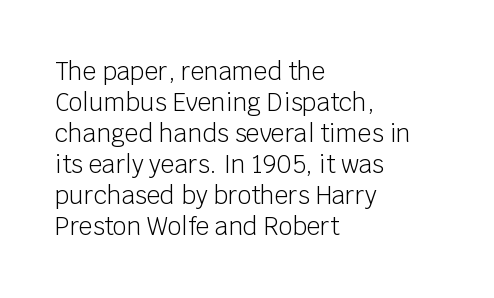
The image shows 24 px text type, upright; set left-aligned, normal line spacing (1.29x), normal letter spacing, not underlined.
